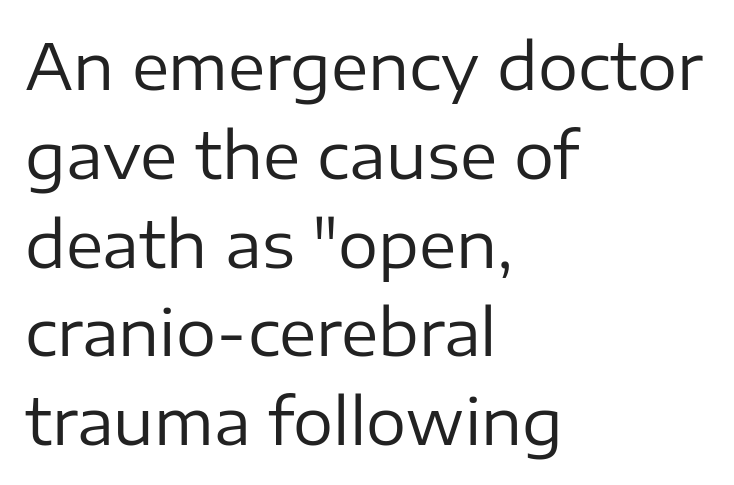
The image shows 63 px regular-weight sans-serif type, upright; set left-aligned, normal line spacing (1.41x), normal letter spacing, not underlined; low stroke contrast and a medium x-height.
